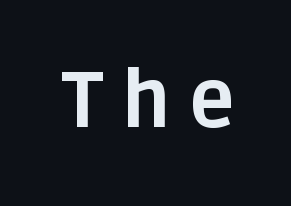
Q: Is the text bold? A: Yes.
Q: Is the text italic (slanted)? A: No, it is upright.
Q: Is the typeface a serif or a sans-serif typeface? A: Sans-serif.
Q: Is the text underlined? A: No.
Q: Is the spacing between letters normal or unusually wide? A: Unusually wide.
Q: Width (condensed, normal, or wide)? A: Normal.
Q: Stroke contrast? A: Low.
Q: x-height? A: Large.
Q: Monospaced? A: No.
